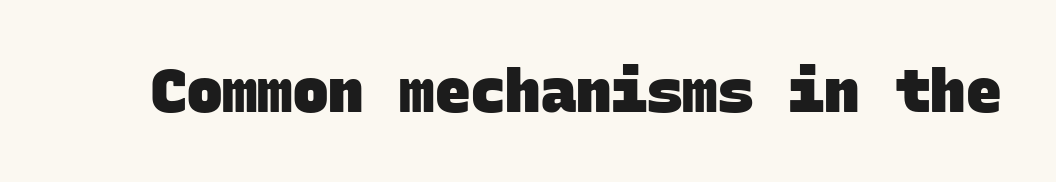
The zone under the glyphs is completely vacant. Nothing sits at the stroke ends, so this counts as sans-serif. What weight is shown? A full bold with thick strokes. Note the uniform advance width — an 'i' takes as much space as an 'm'.
